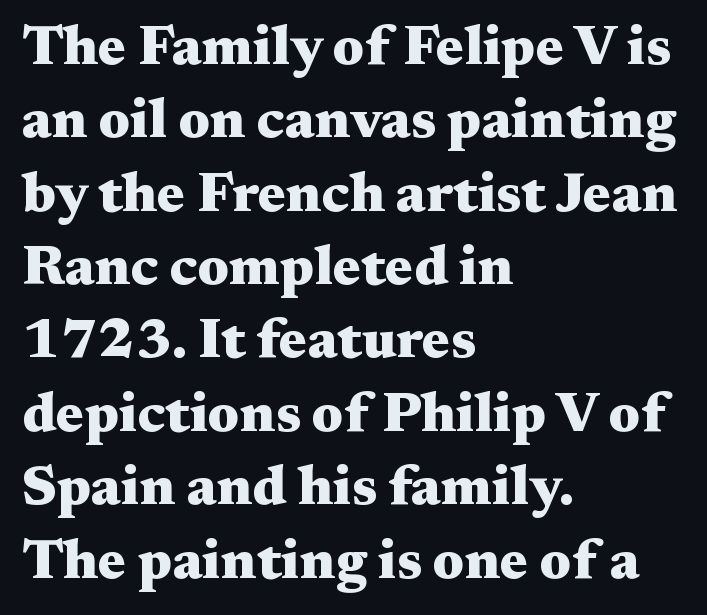
Think of a printed novel: that variable character pitch is what you see here. This is serif lettering, the kind often seen in printed books. What weight is shown? A full bold with thick strokes. The gap between lines stays unmarked. Rendered with straight, roman letterforms. These lines are set flush left with a ragged right edge.
